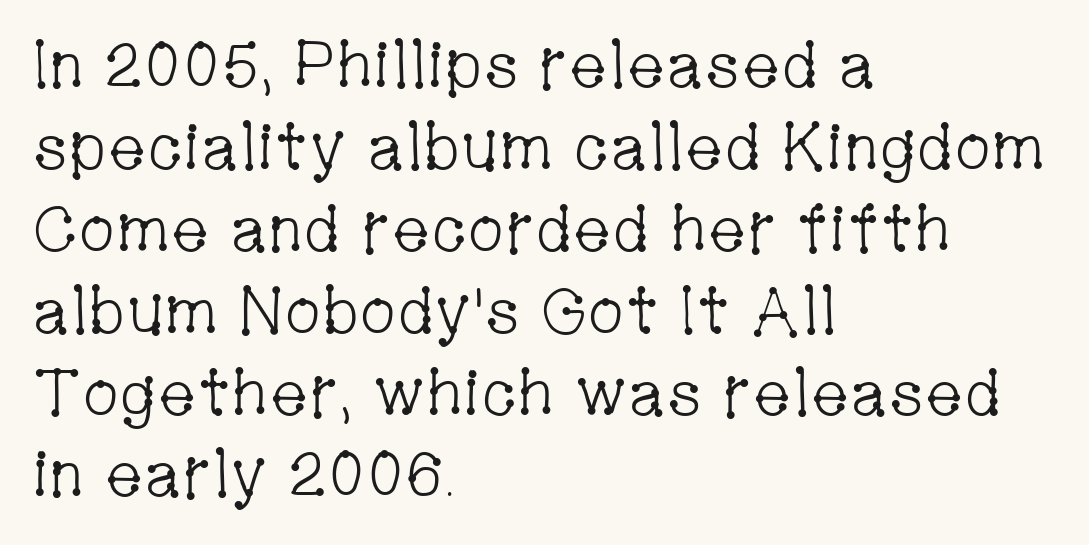
The face used here is proportionally spaced, like ordinary book or web type. The space between consecutive lines is moderate. The paragraph shown leans on its left margin. The passage shown has conventional tracking throughout. Nope, not italic — everything's standing straight.
